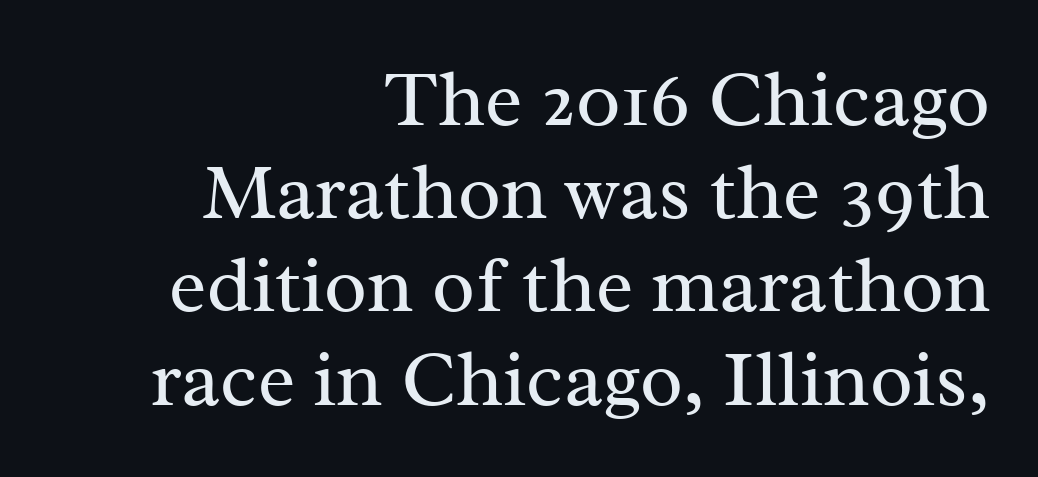
{"serif": "yes", "italic": "no", "bold": "no", "weight": "regular", "width": "normal", "stroke_contrast": "medium", "x_height": "medium", "monospaced": "no", "underline": "no", "align": "right", "line_spacing_ratio": 1.18, "letter_spacing": "normal", "letter_spacing_em": 0.0, "glyph_px": 79}
